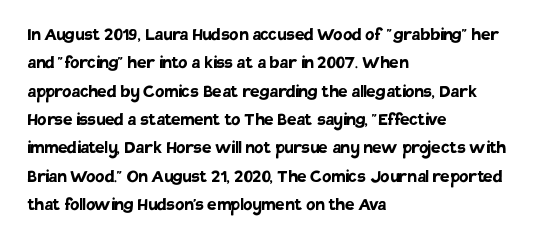
The lines in this sample share a left origin and differ only in where they stop. The block of text has a typical density, with ordinary space between rows. Posture: upright roman. The characters look thick and weighty, a clear bold. Letters rest on an invisible, unmarked baseline. There is no visible air inserted between adjacent glyphs.
